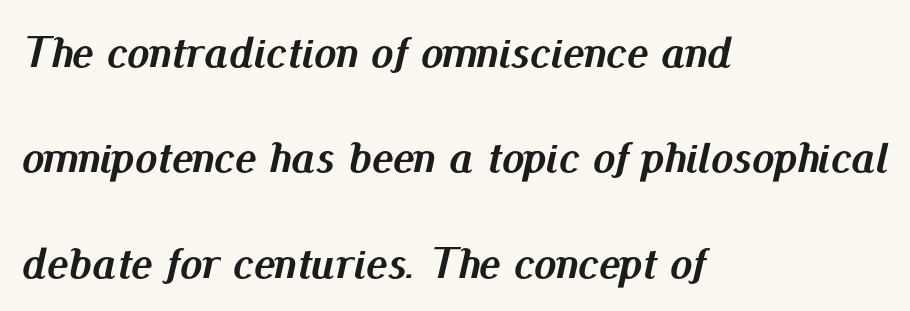
The image shows 45 px semibold type, italic (leaning right); set left-aligned, loose line spacing (2.34x), normal letter spacing, not underlined; medium stroke contrast and a small x-height.
